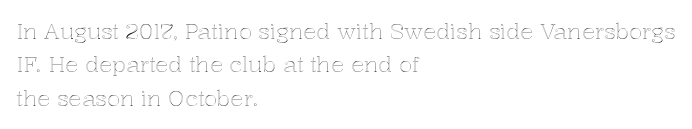
Regarding leading, the lines here are spaced in the standard way. The typography opts for an upright posture over an oblique one. Caption: multi-line text, flush left, ragged right. Nothing unusual about the tracking: characters are spaced as the font intends.
